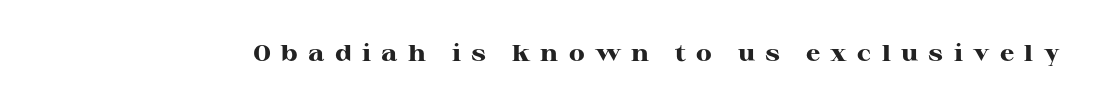
Plain, unruled lines of type. Caption: expanded tracking, letters set apart. Caption: bold face, heavy strokes. It's the straight-up-and-down kind of type.
